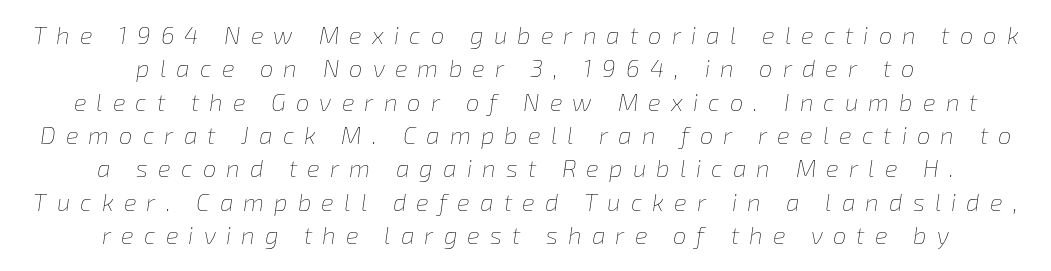
{"italic": "yes", "lean": "right", "slant_degrees": 8, "bold": "no", "underline": "no", "align": "center", "line_spacing": "normal", "line_spacing_ratio": 1.39, "letter_spacing": "wide", "letter_spacing_em": 0.42, "glyph_px": 24}
